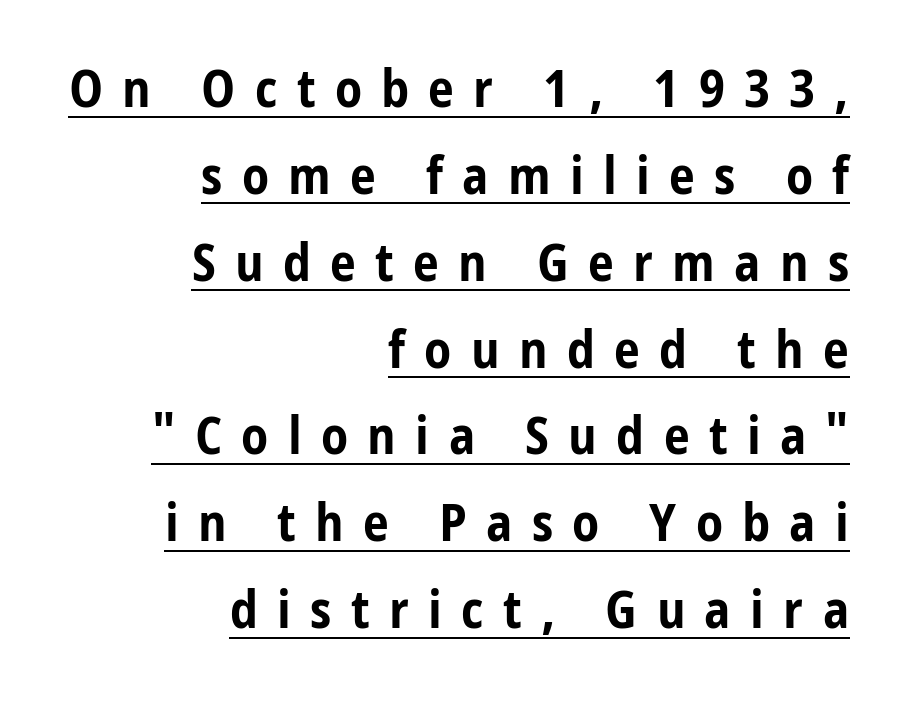
Q: Is the text bold? A: Yes.
Q: Is the text italic (slanted)? A: No, it is upright.
Q: Is the typeface a serif or a sans-serif typeface? A: Sans-serif.
Q: Is the text underlined? A: Yes.
Q: How is the paragraph aligned? A: Right-aligned.
Q: Is the spacing between letters normal or unusually wide? A: Unusually wide.
Q: Is the spacing between lines tight, normal or loose? A: Normal.
Q: Width (condensed, normal, or wide)? A: Condensed.
Q: Stroke contrast? A: Low.
Q: x-height? A: Medium.
Q: Monospaced? A: No.
